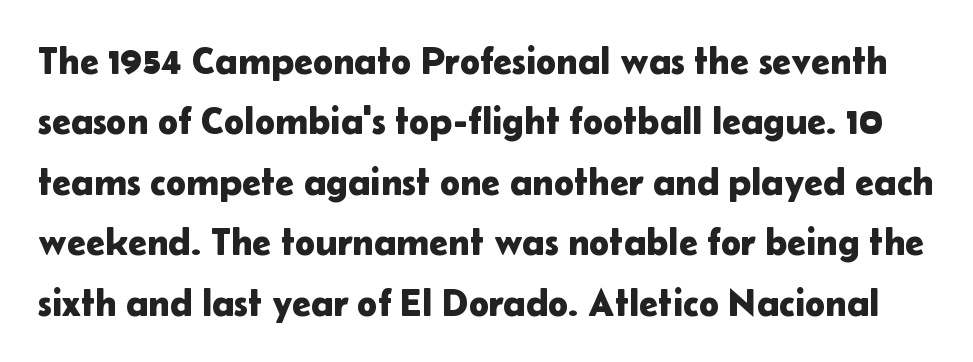
The image shows 38 px sans-serif type, upright; set normal line spacing (1.59x), normal letter spacing, not underlined; low stroke contrast and a medium x-height.
